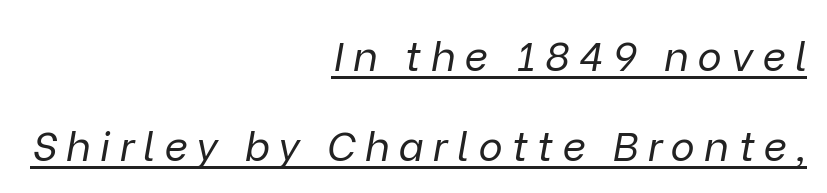
Q: Is the text bold? A: No.
Q: Is the text italic (slanted)? A: Yes, it leans right by about 9 degrees.
Q: Is the text underlined? A: Yes.
Q: How is the paragraph aligned? A: Right-aligned.
Q: Is the spacing between letters normal or unusually wide? A: Unusually wide.
Q: Is the spacing between lines tight, normal or loose? A: Loose.
Q: Width (condensed, normal, or wide)? A: Normal.
Q: Stroke contrast? A: Low.
Q: x-height? A: Medium.
Q: Monospaced? A: No.
